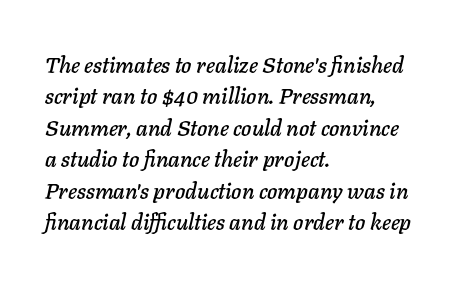
{"italic": "yes", "lean": "right", "slant_degrees": 11, "underline": "no", "align": "left", "line_spacing": "normal", "line_spacing_ratio": 1.43, "letter_spacing": "normal", "letter_spacing_em": 0.0, "glyph_px": 22}
